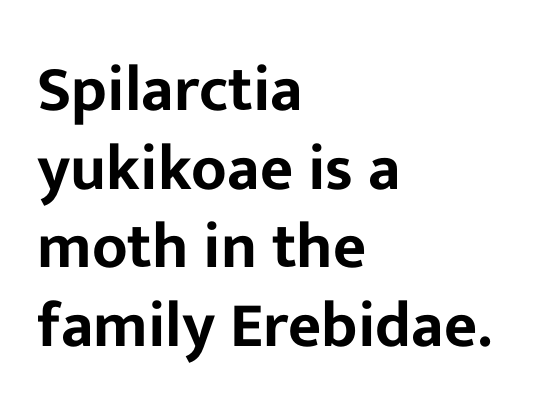
Q: Is the text italic (slanted)? A: No, it is upright.
Q: Is the typeface a serif or a sans-serif typeface? A: Sans-serif.
Q: Is the text underlined? A: No.
Q: How is the paragraph aligned? A: Left-aligned.
Q: Is the spacing between letters normal or unusually wide? A: Normal.
Q: Width (condensed, normal, or wide)? A: Normal.
Q: Stroke contrast? A: Low.
Q: x-height? A: Medium.
Q: Monospaced? A: No.
